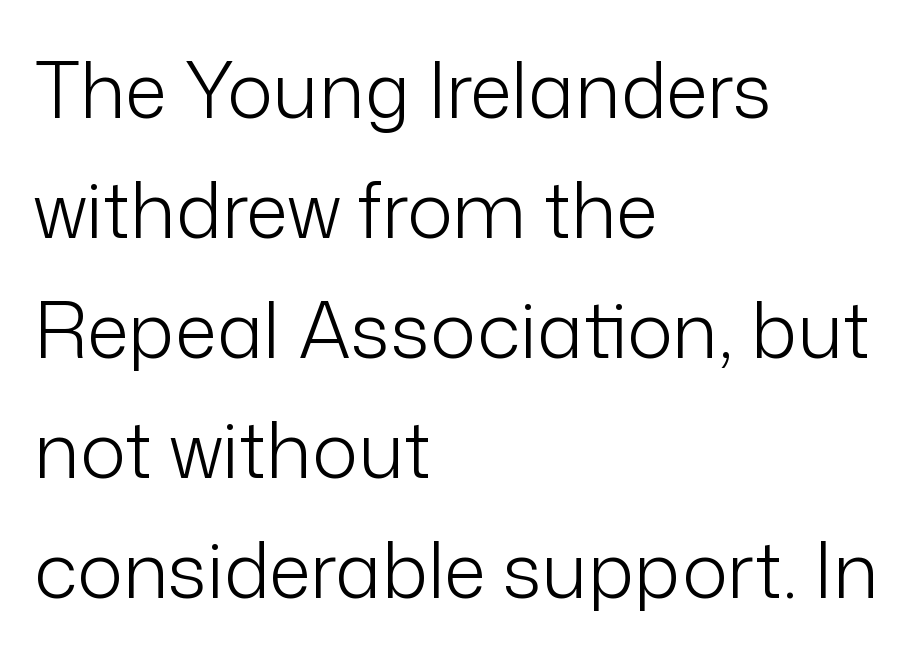
The image shows 77 px light sans-serif type, upright; set left-aligned, normal line spacing (1.56x), normal letter spacing, not underlined; low stroke contrast and a medium x-height.
